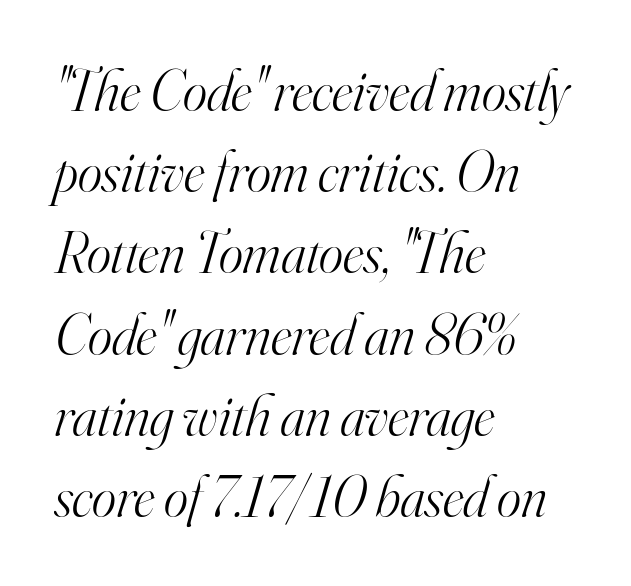
{"serif": "yes", "italic": "yes", "lean": "right", "slant_degrees": 16, "bold": "no", "weight": "light", "width": "normal", "stroke_contrast": "high", "x_height": "small", "monospaced": "no", "underline": "no", "align": "left", "line_spacing": "normal", "line_spacing_ratio": 1.4, "letter_spacing": "normal", "letter_spacing_em": 0.0, "glyph_px": 58}
